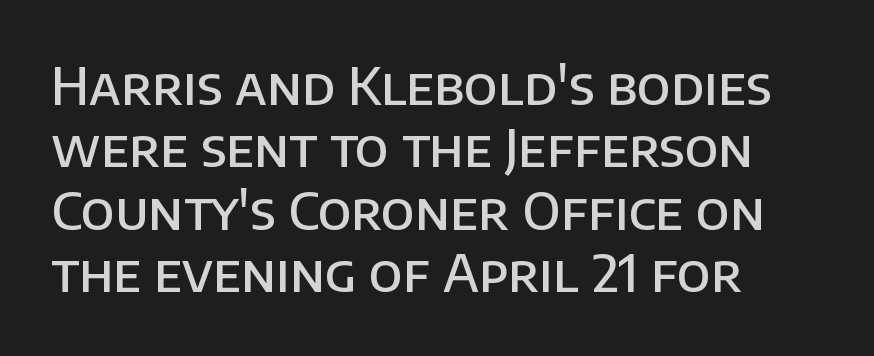
Each glyph is drawn with semibold strokes, heavier than normal yet not fully bold. Look at the bottom of the vertical strokes: they stop flat, with no serifs. Compared with typical body copy, the letter spacing here is the same. The compositor pushed each line to the left boundary. Spacing verdict: proportional, widths tailored to each character. Every character sits straight up, as roman type does.
